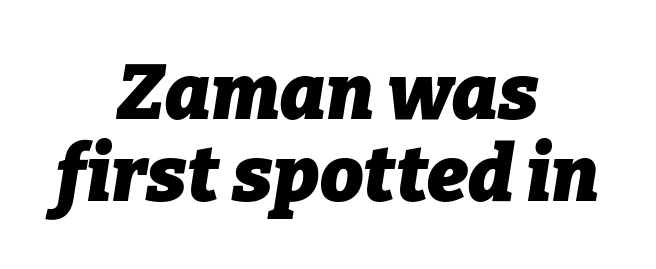
Q: Is the text bold? A: Yes.
Q: Is the text italic (slanted)? A: Yes, it leans right by about 9 degrees.
Q: Is the text underlined? A: No.
Q: How is the paragraph aligned? A: Centered.
Q: Is the spacing between letters normal or unusually wide? A: Normal.
Q: Is the spacing between lines tight, normal or loose? A: Tight.
Q: Width (condensed, normal, or wide)? A: Normal.
Q: Stroke contrast? A: Low.
Q: x-height? A: Medium.
Q: Monospaced? A: No.
